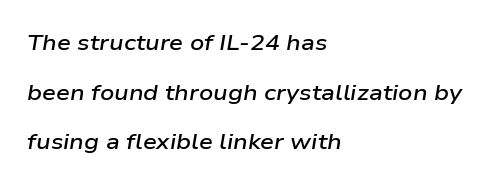
Line beginnings align vertically; line endings do not. A somewhat darkened texture: the type is semibold rather than bold. Inter-character spacing is left at the font's built-in metrics. The area under the type is left untouched. The leading is generous, giving the passage an open texture. An italicized treatment has been applied to the whole sample.
